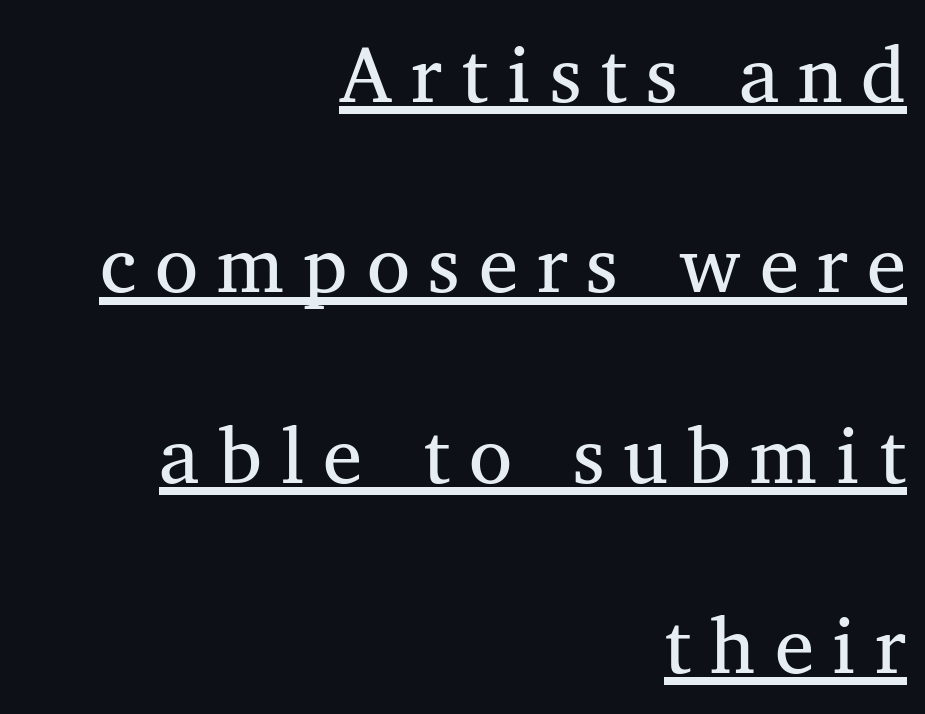
Q: Is the text bold? A: No.
Q: Is the typeface a serif or a sans-serif typeface? A: Serif.
Q: Is the text underlined? A: Yes.
Q: How is the paragraph aligned? A: Right-aligned.
Q: Is the spacing between letters normal or unusually wide? A: Unusually wide.
Q: Is the spacing between lines tight, normal or loose? A: Loose.
Q: Width (condensed, normal, or wide)? A: Normal.
Q: Stroke contrast? A: Medium.
Q: x-height? A: Medium.
Q: Monospaced? A: No.
